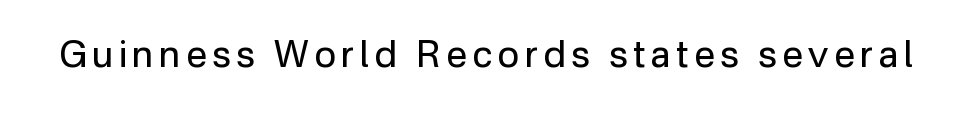
The specimen reads as upright at a glance. On a weight scale, this lands at 450 or below. The letters carry no serifs — their stems end cleanly without finishing strokes. Type without underlining. Looks like regular typesetting: each glyph gets only the width it needs.
